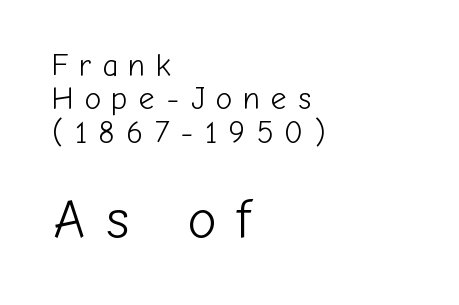
Reading down the block, your eye returns to a fixed left position each line. Is the stroke heavy? The answer is a plain regular-or-lighter. Do the characters align in a grid? No, the font is proportional. The designer went with a sans here, leaving each stem footless.
